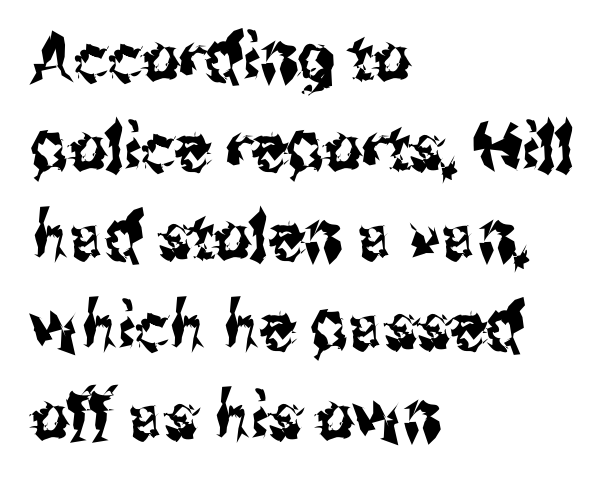
Q: Is the text italic (slanted)? A: No, it is upright.
Q: Is the typeface a serif or a sans-serif typeface? A: Sans-serif.
Q: Is the text underlined? A: No.
Q: How is the paragraph aligned? A: Left-aligned.
Q: Is the spacing between letters normal or unusually wide? A: Normal.
Q: Is the spacing between lines tight, normal or loose? A: Normal.
Q: Width (condensed, normal, or wide)? A: Condensed.
Q: Stroke contrast? A: Medium.
Q: x-height? A: Medium.
Q: Monospaced? A: No.
